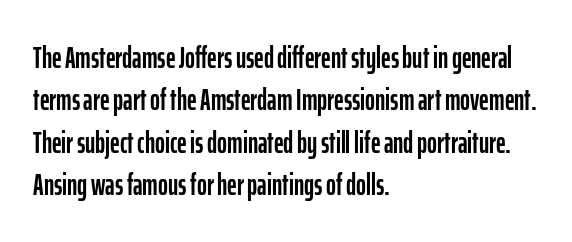
{"serif": "no", "italic": "no", "width": "condensed", "stroke_contrast": "low", "x_height": "medium", "monospaced": "no", "underline": "no", "align": "left", "line_spacing": "normal", "line_spacing_ratio": 1.41, "letter_spacing": "normal", "letter_spacing_em": 0.0, "glyph_px": 30}
